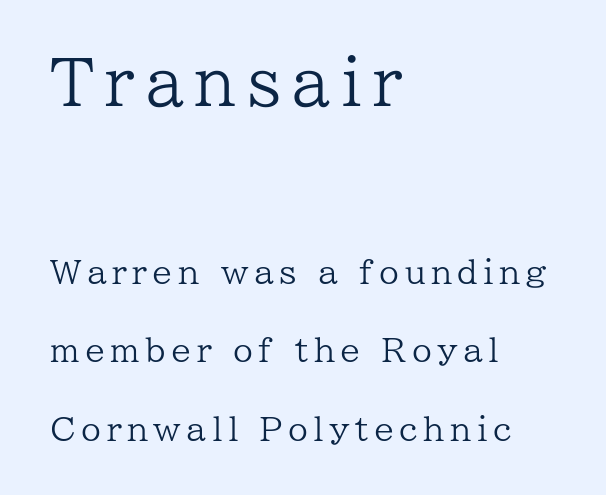
{"serif": "yes", "italic": "no", "bold": "no", "weight": "regular", "width": "normal", "stroke_contrast": "low", "x_height": "medium", "monospaced": "no", "underline": "no", "align": "left", "line_spacing": "loose", "line_spacing_ratio": 2.45, "larger_block": "first", "size_ratio": 1.97, "glyph_px": 63}
